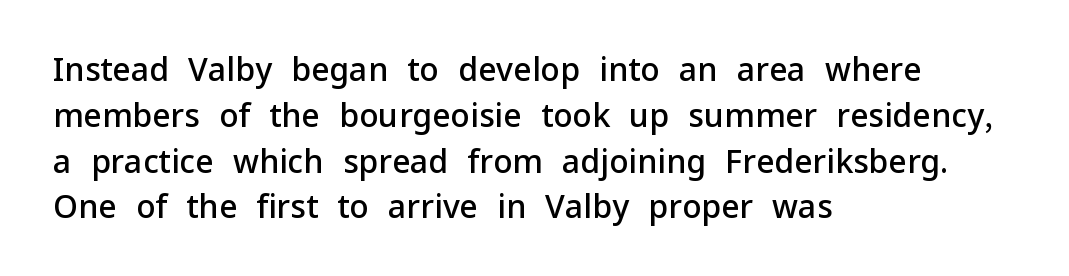
Regular leading. The face used here is proportionally spaced, like ordinary book or web type. A clean baseline with only descenders dipping below it. All the whitespace from short lines collects on the right. You can tell from the bare stems that sans-serif type was used. Tracking here is standard; glyphs follow each other at the usual distance.
